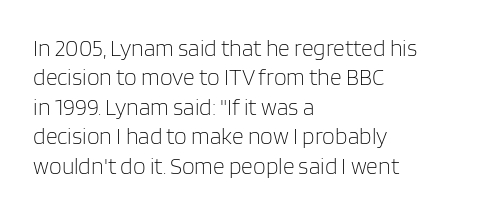
It's the straight-up-and-down kind of type. The face used here is rendered with its standard letterfit. The setting favours the left margin, as ordinary paragraphs usually do. This is not heavy type; no bold has been used. Interline gaps are of average width in this sample.
